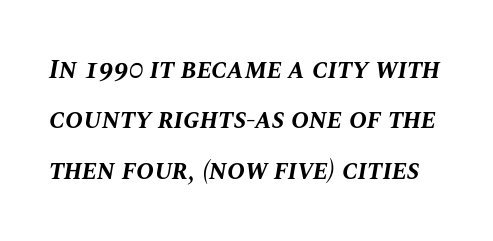
The image shows 27 px bold type, italic (leaning right); set line spacing 1.87x, normal letter spacing, not underlined.
